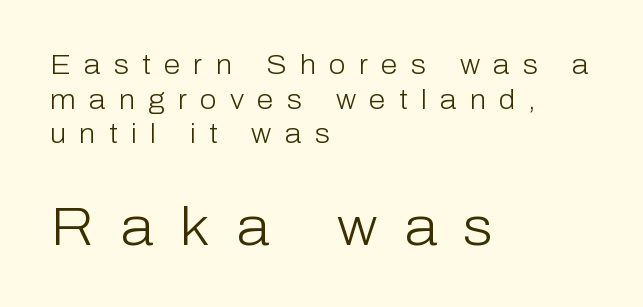
The image shows 54 px light sans-serif type, upright; set left-aligned, normal line spacing (1.28x), unusually wide letter spacing (+0.49 em), not underlined; the second (bottom) block is 2.0x larger; low stroke contrast and a medium x-height.
